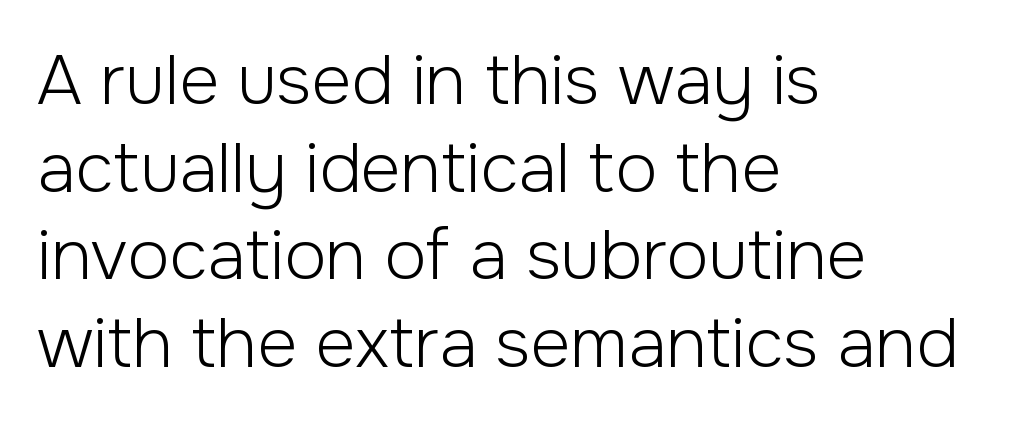
Q: Is the text bold? A: No.
Q: Is the text italic (slanted)? A: No, it is upright.
Q: Is the typeface a serif or a sans-serif typeface? A: Sans-serif.
Q: Is the text underlined? A: No.
Q: How is the paragraph aligned? A: Left-aligned.
Q: Is the spacing between letters normal or unusually wide? A: Normal.
Q: Is the spacing between lines tight, normal or loose? A: Normal.
Q: Width (condensed, normal, or wide)? A: Normal.
Q: Stroke contrast? A: Low.
Q: x-height? A: Medium.
Q: Monospaced? A: No.
